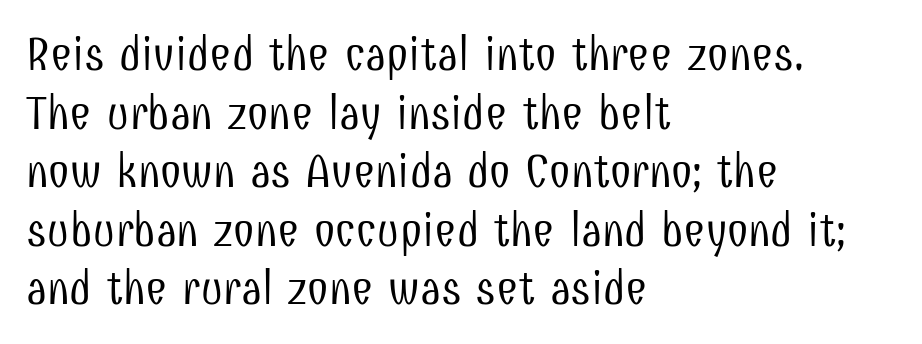
Line starts are locked; line ends wander. No extra ink here — the face is not bold. Posture: upright roman. This sample has the flowing, uneven cadence of proportional lettering. Any mark beneath the type? The region is blank.
